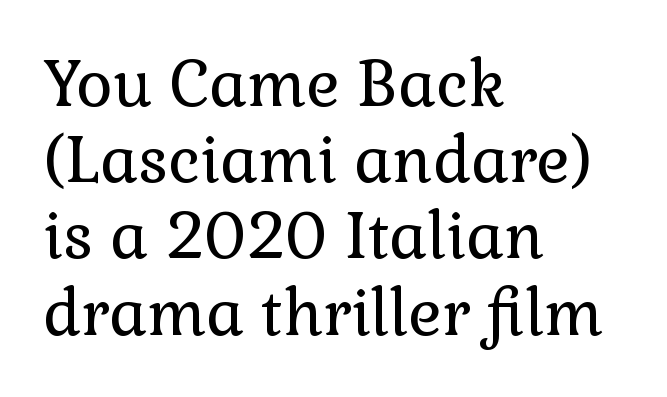
The image shows 63 px regular-weight serif type, upright; set left-aligned, line spacing 1.21x, normal letter spacing, not underlined; low stroke contrast and a medium x-height.
